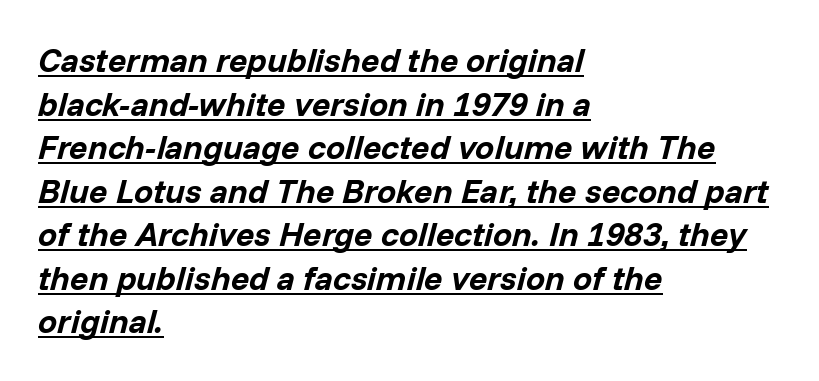
{"italic": "yes", "lean": "right", "slant_degrees": 14, "bold": "yes", "weight": "bold", "width": "normal", "stroke_contrast": "low", "x_height": "medium", "monospaced": "no", "underline": "yes", "align": "left", "line_spacing": "normal", "line_spacing_ratio": 1.28, "letter_spacing": "normal", "letter_spacing_em": 0.0, "glyph_px": 34}
